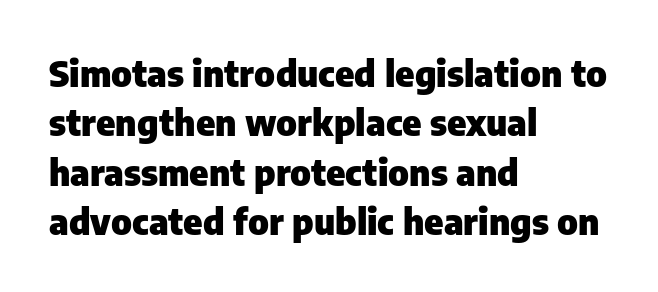
Q: Is the text bold? A: Yes.
Q: Is the text italic (slanted)? A: No, it is upright.
Q: Is the typeface a serif or a sans-serif typeface? A: Sans-serif.
Q: Is the text underlined? A: No.
Q: How is the paragraph aligned? A: Left-aligned.
Q: Is the spacing between letters normal or unusually wide? A: Normal.
Q: Is the spacing between lines tight, normal or loose? A: Normal.
Q: Width (condensed, normal, or wide)? A: Normal.
Q: Stroke contrast? A: Low.
Q: x-height? A: Medium.
Q: Monospaced? A: No.
